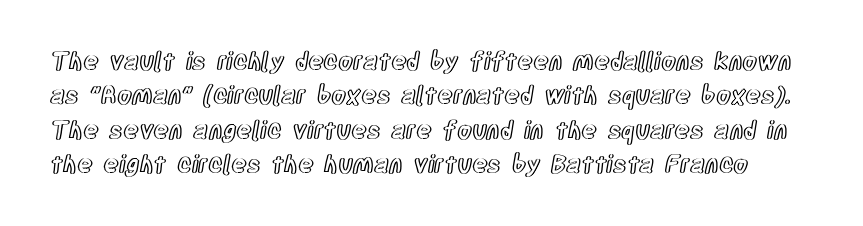
Q: Is the text italic (slanted)? A: Yes.
Q: Is the text underlined? A: No.
Q: Is the spacing between letters normal or unusually wide? A: Normal.
Q: Is the spacing between lines tight, normal or loose? A: Normal.
